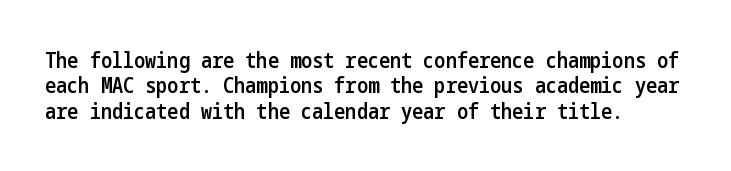
Q: Is the text bold? A: Semi-bold.
Q: Is the text italic (slanted)? A: No, it is upright.
Q: Is the text underlined? A: No.
Q: Is the spacing between letters normal or unusually wide? A: Normal.
